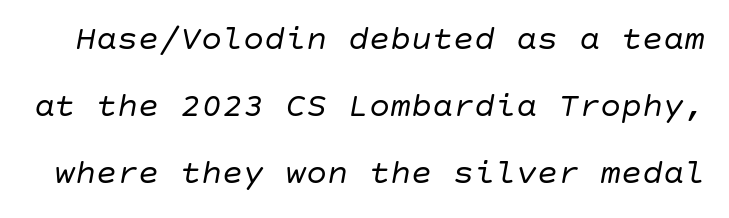
Spacing between characters is what you'd get straight out of the box. Summary of weight: not heavy and not bold. Anything drawn beneath the words? Only blank space. Horizontal bands of white between lines are thick stripes. The face used here has a pronounced slope to its letters.
